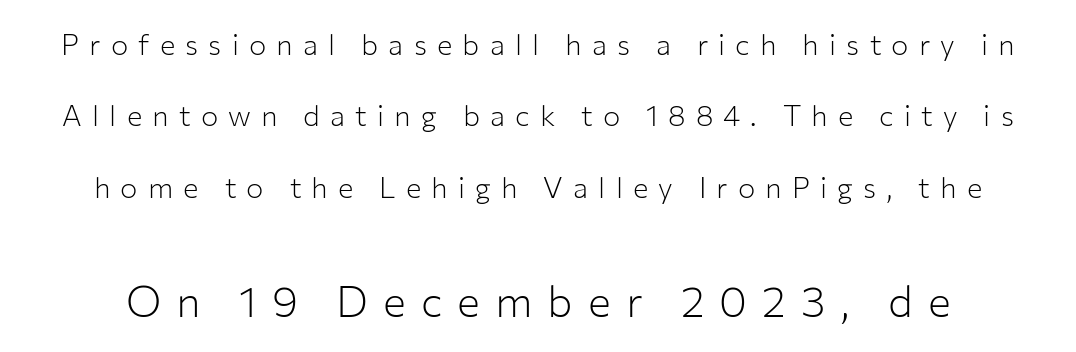
Looks like regular typesetting: each glyph gets only the width it needs. Posture: vertical. This reads as an unemphasized weight, regular at the heaviest. Interline gaps are noticeably wide in this sample.
